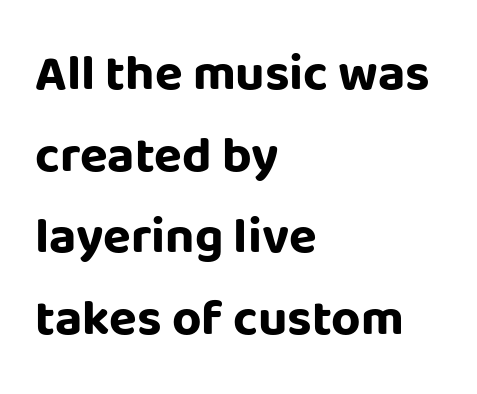
Chunky letters — that's bold for sure. These lines are composed in type without serifs. You could call the tracking neutral — neither tight nor loose. Typeset ragged right — the left edge is the straight one.
